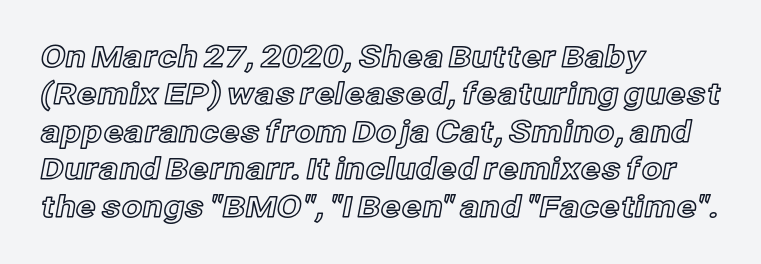
Q: Is the text italic (slanted)? A: Yes.
Q: Is the text underlined? A: No.
Q: How is the paragraph aligned? A: Left-aligned.
Q: Is the spacing between letters normal or unusually wide? A: Normal.
Q: Is the spacing between lines tight, normal or loose? A: Normal.
Q: Width (condensed, normal, or wide)? A: Normal.
Q: x-height? A: Medium.
Q: Monospaced? A: No.
